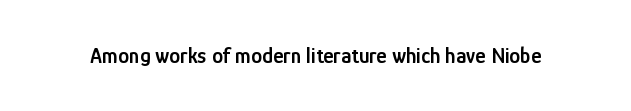
There is no visible air inserted between adjacent glyphs. The characters look somewhat weighty, a semibold short of true bold. Check the space under the baseline: it is left empty. Ascenders rise straight up at ninety degrees.
